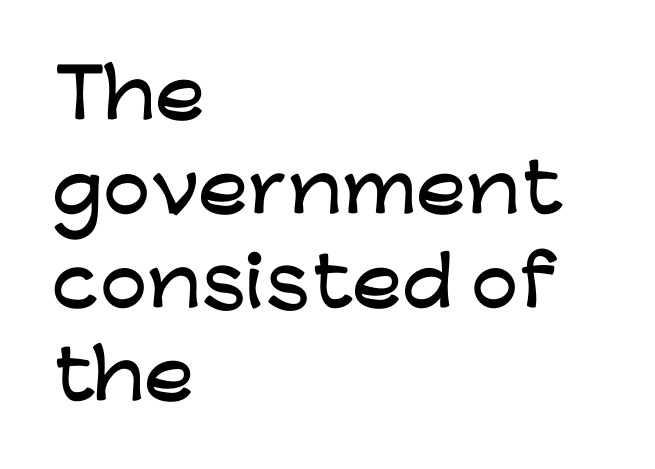
{"serif": "no", "italic": "no", "width": "wide", "stroke_contrast": "low", "x_height": "medium", "monospaced": "no", "underline": "no", "align": "left", "line_spacing": "normal", "line_spacing_ratio": 1.4, "letter_spacing": "normal", "letter_spacing_em": 0.0, "glyph_px": 67}
